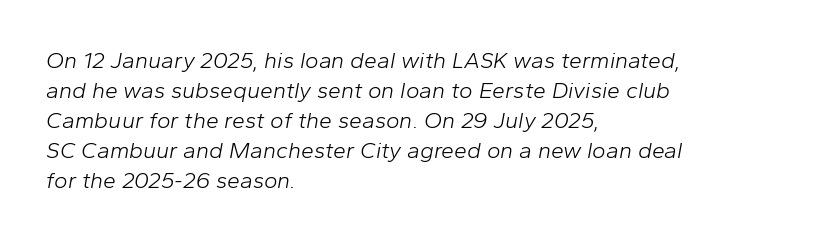
{"italic": "yes", "lean": "right", "slant_degrees": 10, "bold": "no", "underline": "no", "align": "left", "line_spacing": "normal", "line_spacing_ratio": 1.3, "letter_spacing": "normal", "letter_spacing_em": 0.0, "glyph_px": 23}
